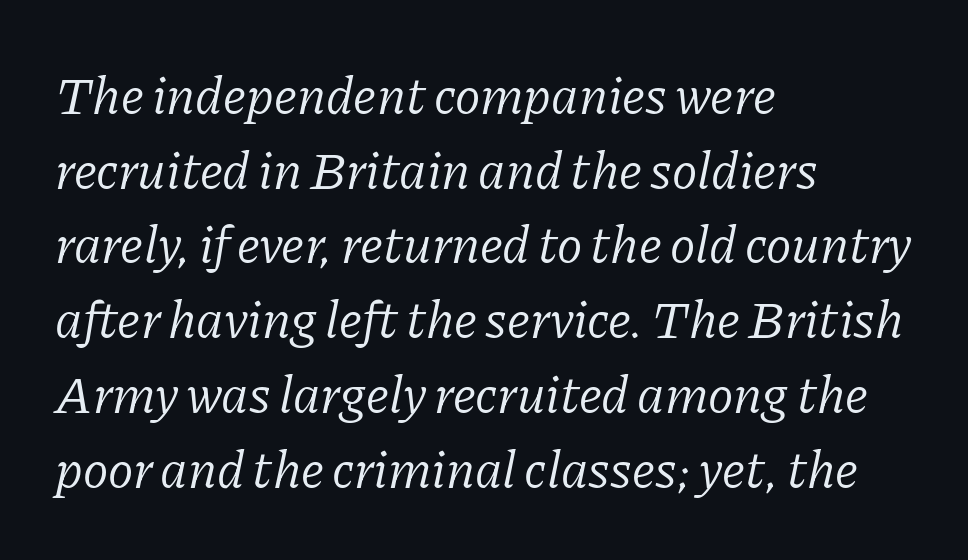
Inter-character spacing is left at the font's built-in metrics. The vertical gap from one line to the next is medium. The lines are quadded left. Each letter keeps its own natural width here, so spacing adapts to shape. Bold? No — there's no thickening of the strokes.
